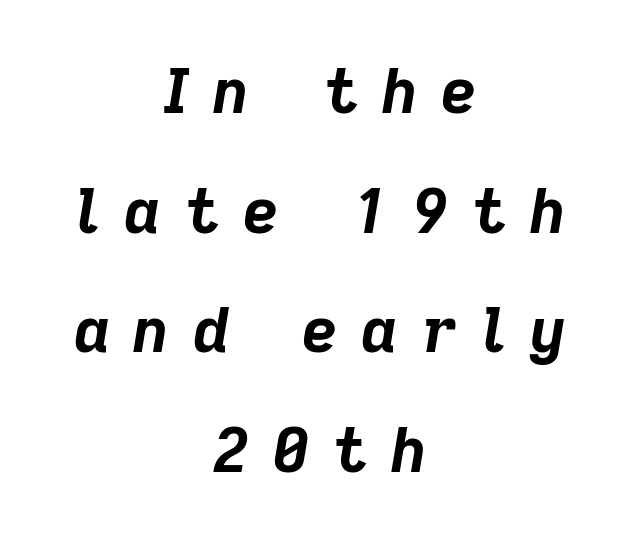
Here the designer chose a conventional face with non-uniform glyph widths. Unmarked baselines from the first word to the last. Students, this is bold: see how much ink each stroke carries. Would a proofreader flag this as italicized? Yes. This sample is center-justified, so both line endings float freely.
